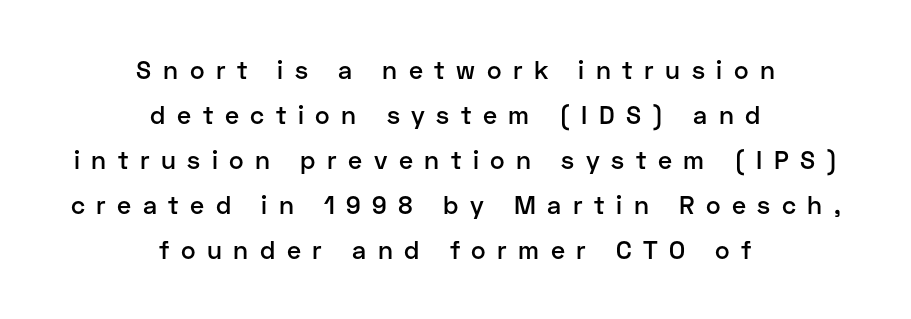
{"italic": "no", "bold": "semi", "underline": "no", "align": "center", "line_spacing_ratio": 1.8, "letter_spacing": "wide", "letter_spacing_em": 0.46, "glyph_px": 25}
